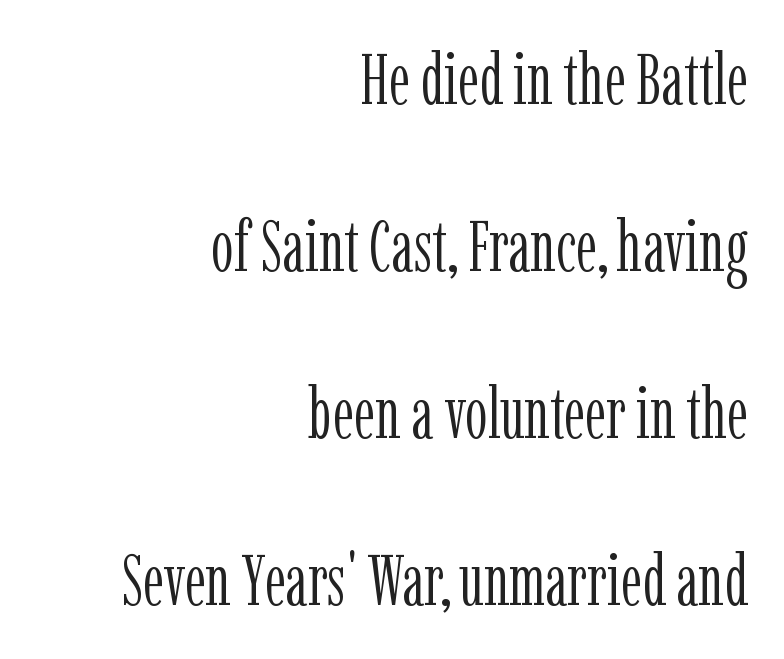
The cut favours lightness, reaching ordinary text weight at its darkest. You could fit nearly another row in the gap between these rows. Stroke terminals: seriffed. Where is the straight margin? On the right. Note the varied advance widths — an 'i' is clearly narrower than an 'm'. Does the lettering tilt? It doesn't — this is upright.
